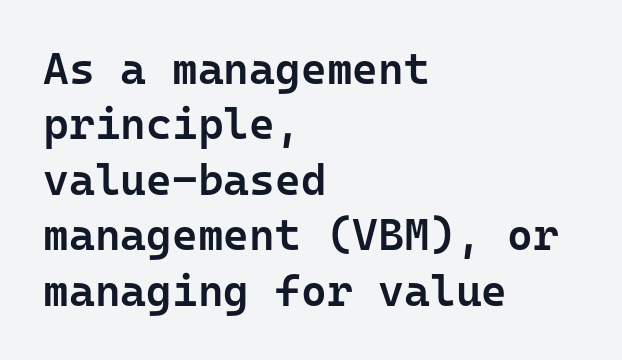
{"serif": "no", "italic": "no", "bold": "semi", "weight": "semibold", "width": "normal", "stroke_contrast": "low", "x_height": "medium", "monospaced": "yes", "underline": "no", "align": "left", "line_spacing": "normal", "line_spacing_ratio": 1.26, "letter_spacing": "normal", "letter_spacing_em": 0.0, "glyph_px": 44}
